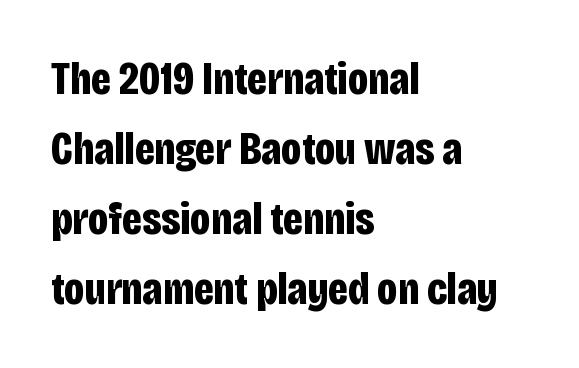
Q: Is the text bold? A: Yes.
Q: Is the text italic (slanted)? A: No, it is upright.
Q: Is the typeface a serif or a sans-serif typeface? A: Sans-serif.
Q: Is the text underlined? A: No.
Q: How is the paragraph aligned? A: Left-aligned.
Q: Is the spacing between letters normal or unusually wide? A: Normal.
Q: Is the spacing between lines tight, normal or loose? A: Normal.
Q: Width (condensed, normal, or wide)? A: Condensed.
Q: Stroke contrast? A: Low.
Q: x-height? A: Large.
Q: Monospaced? A: No.
